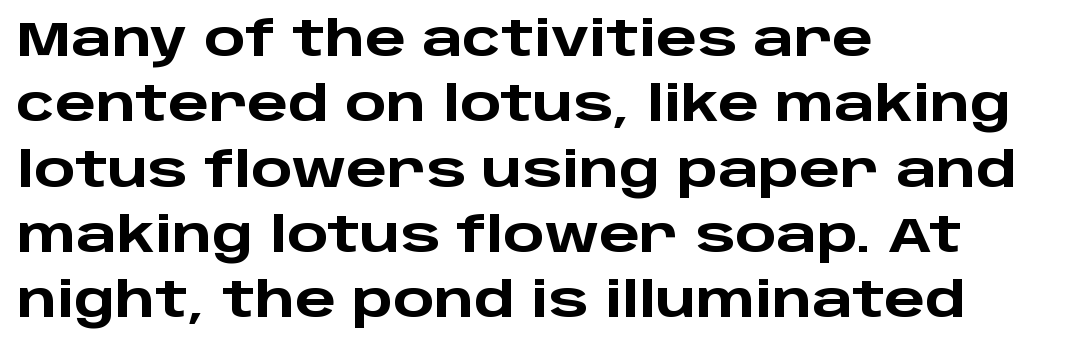
{"serif": "no", "italic": "no", "bold": "yes", "weight": "heavy", "width": "wide", "stroke_contrast": "low", "x_height": "large", "monospaced": "no", "underline": "no", "align": "left", "line_spacing": "normal", "line_spacing_ratio": 1.36, "letter_spacing": "normal", "letter_spacing_em": 0.0, "glyph_px": 48}
